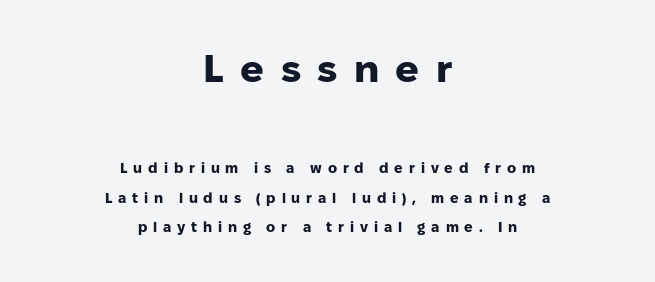
Q: Is the text bold? A: Yes.
Q: Is the text italic (slanted)? A: No, it is upright.
Q: Is the typeface a serif or a sans-serif typeface? A: Sans-serif.
Q: Is the text underlined? A: No.
Q: How is the paragraph aligned? A: Centered.
Q: Is the spacing between letters normal or unusually wide? A: Unusually wide.
Q: Is the spacing between lines tight, normal or loose? A: Loose.
Q: Which block of text is set in a larger size, the first (top) or the second (bottom)? A: The first (top) one.
Q: Width (condensed, normal, or wide)? A: Normal.
Q: Stroke contrast? A: Low.
Q: x-height? A: Medium.
Q: Monospaced? A: No.
